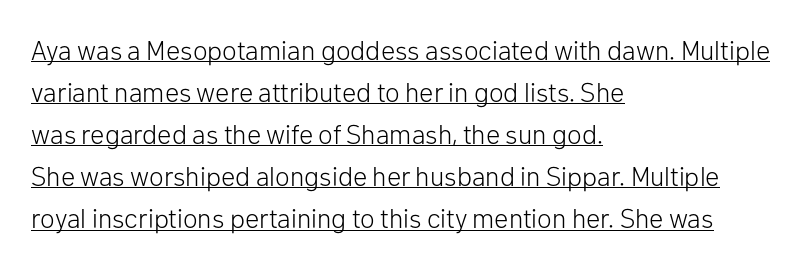
Q: Is the text bold? A: No.
Q: Is the text italic (slanted)? A: No, it is upright.
Q: Is the text underlined? A: Yes.
Q: How is the paragraph aligned? A: Left-aligned.
Q: Is the spacing between letters normal or unusually wide? A: Normal.
Q: Is the spacing between lines tight, normal or loose? A: Normal.
